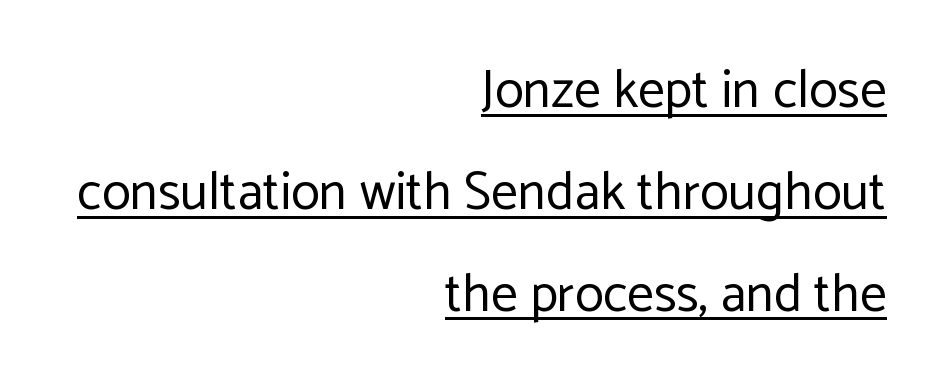
This is sans-serif lettering, the kind often seen on screens and signage. Loosely led — the rows are spread out. Characters follow at the spacing the type designer built in. The sample's only ornament is a line tracing under the words. The typography opts for an upright posture over an oblique one. Is this a fixed-width face? No — the glyphs have proportional, varying widths.
